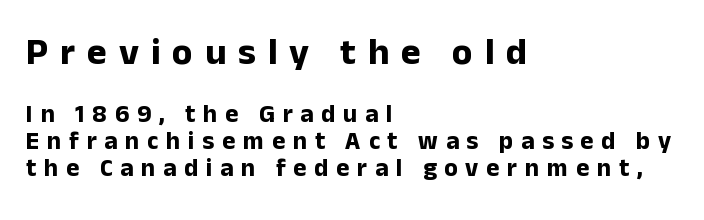
Compared with a centered layout, this one pins lines to the left instead. Looks like regular typesetting: each glyph gets only the width it needs. Closely set lines give the paragraph a compact silhouette. These lines were composed using upright roman letters. The designer gave the opening block more size than the closing block.
